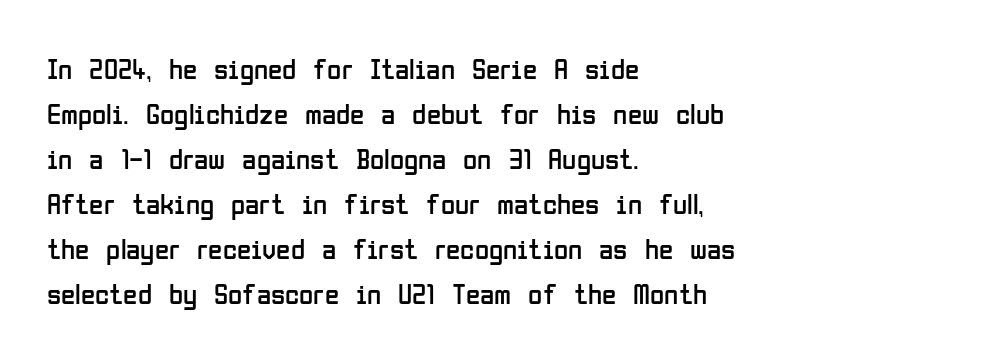
Rule under the text: the space is simply empty. Character widths vary here, with narrow letters taking less room than wide ones. Bold? No — there's no thickening of the strokes. The axis of the letterforms is exactly vertical.
